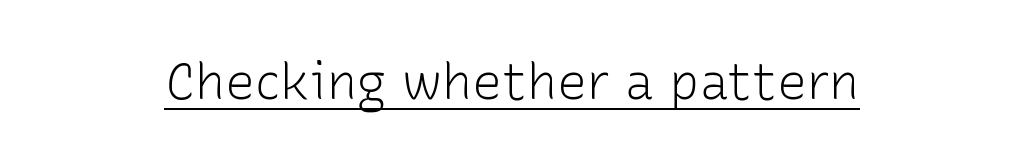
Varying glyph widths throughout — classic text-font behaviour. The sample's only ornament is a line tracing under the words. Compared with a typical body face, this is equally light or lighter still. The letters sit at their default tracking, neither squeezed nor spread. The letters stand straight up with perfectly vertical stems. The characters display no serif detailing; their extremities are plain.
